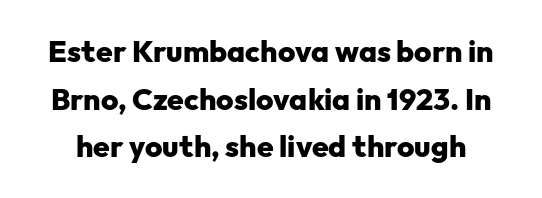
Set as a true bold cut, around the 700 mark. The rendering uses natural spacing where letterforms have individual widths. Rows of type keep a routine distance in the vertical direction. This is the regular roman posture of the typeface. Between one letter and the next there's only the usual sliver of space.
